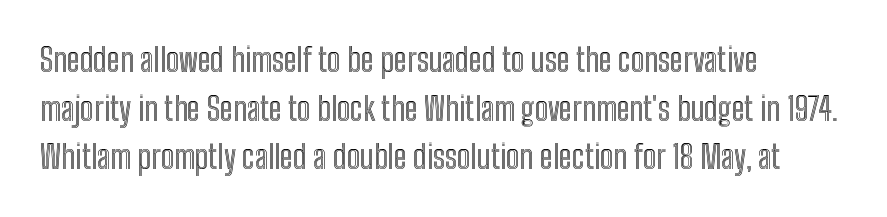
Q: Is the text italic (slanted)? A: No, it is upright.
Q: Is the text underlined? A: No.
Q: How is the paragraph aligned? A: Left-aligned.
Q: Is the spacing between letters normal or unusually wide? A: Normal.
Q: Is the spacing between lines tight, normal or loose? A: Normal.
Q: Width (condensed, normal, or wide)? A: Condensed.
Q: x-height? A: Medium.
Q: Monospaced? A: No.
